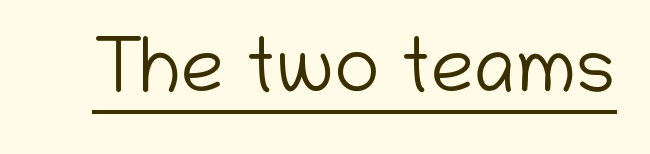
The image shows 77 px light sans-serif type, upright; set normal letter spacing, underlined; low stroke contrast and a medium x-height.
